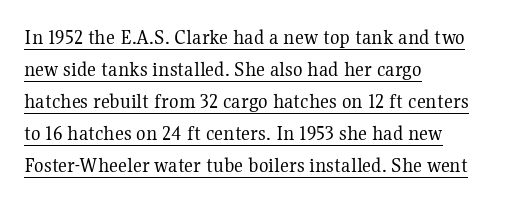
The image shows 22 px text type, upright; set left-aligned, normal line spacing (1.45x), normal letter spacing, underlined.
